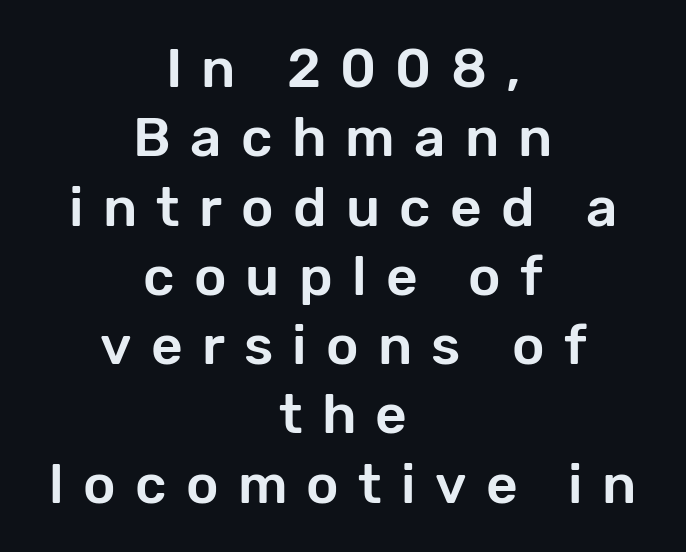
Q: Is the text italic (slanted)? A: No, it is upright.
Q: Is the typeface a serif or a sans-serif typeface? A: Sans-serif.
Q: Is the text underlined? A: No.
Q: How is the paragraph aligned? A: Centered.
Q: Is the spacing between letters normal or unusually wide? A: Unusually wide.
Q: Is the spacing between lines tight, normal or loose? A: Normal.
Q: Width (condensed, normal, or wide)? A: Normal.
Q: Stroke contrast? A: Low.
Q: x-height? A: Medium.
Q: Monospaced? A: No.
